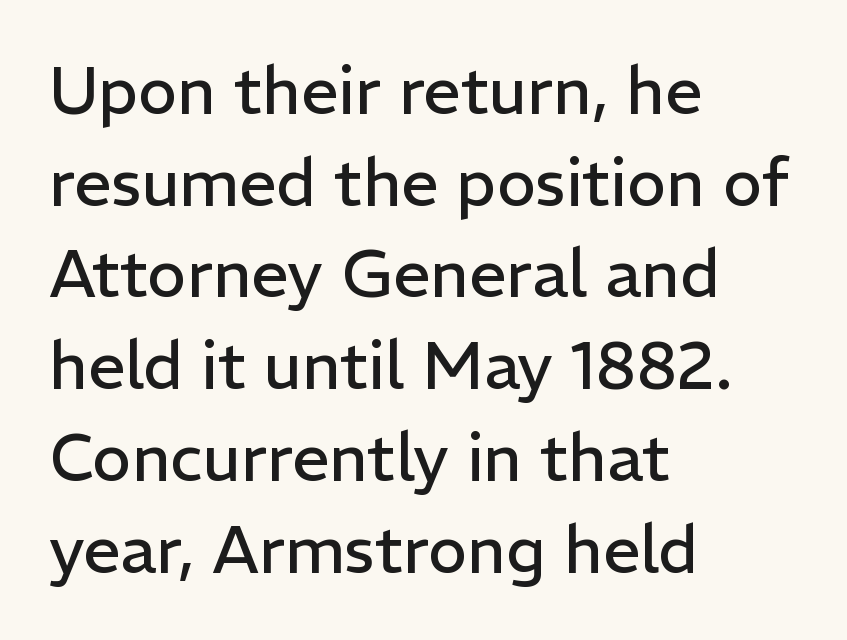
The image shows 66 px regular-weight sans-serif type, upright; set left-aligned, normal line spacing (1.39x), normal letter spacing, not underlined; low stroke contrast and a medium x-height.
